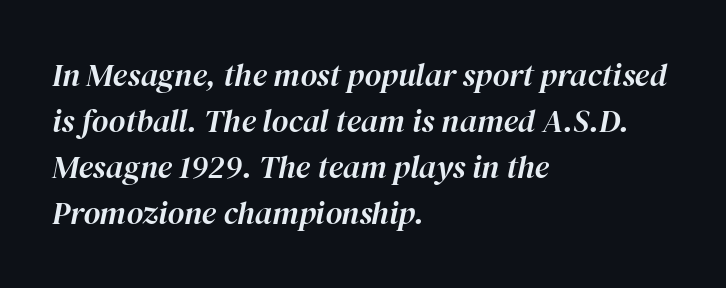
Quick note: italic. The passage shown has conventional tracking throughout. The passage shown stacks its lines at a standard gap. Is this a fixed-width face? No — the glyphs have proportional, varying widths.
